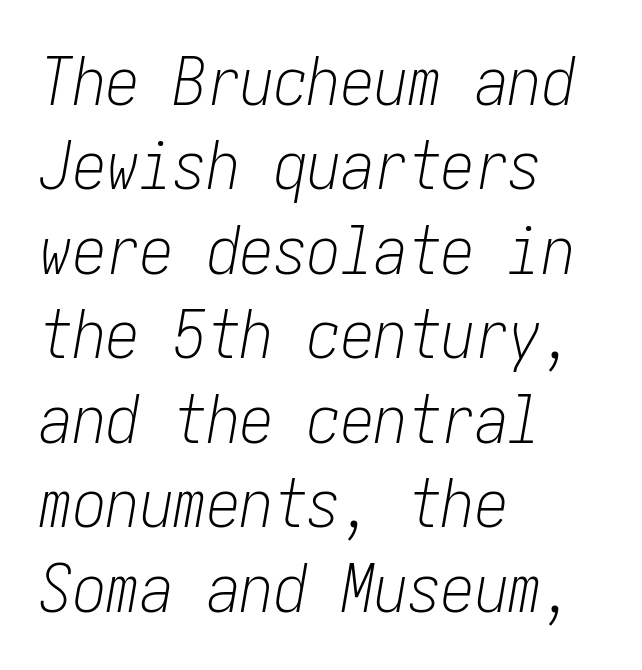
No extra tracking has been applied to these lines. Compared with a centered layout, this one pins lines to the left instead. The leading is moderate, giving the passage an even texture. Vertical stems look standard width or narrower in stroke. Bare-footed words on every line. If you drew a line through each stem, it would be angled.
